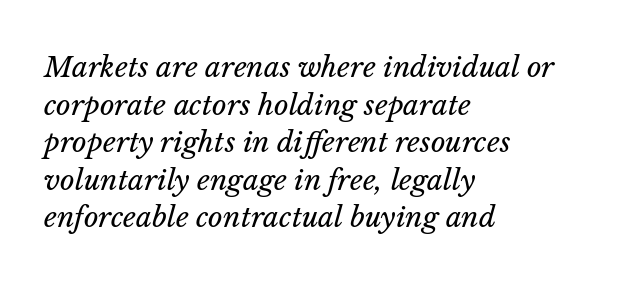
Q: Is the text bold? A: No.
Q: Is the text italic (slanted)? A: Yes, it leans right by about 14 degrees.
Q: Is the text underlined? A: No.
Q: How is the paragraph aligned? A: Left-aligned.
Q: Is the spacing between letters normal or unusually wide? A: Normal.
Q: Is the spacing between lines tight, normal or loose? A: Normal.
Q: Width (condensed, normal, or wide)? A: Normal.
Q: Stroke contrast? A: Low.
Q: x-height? A: Medium.
Q: Monospaced? A: No.
